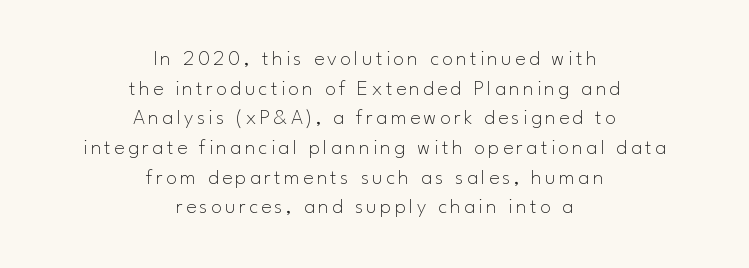
Q: Is the text bold? A: No.
Q: Is the text italic (slanted)? A: No, it is upright.
Q: Is the text underlined? A: No.
Q: How is the paragraph aligned? A: Centered.
Q: Is the spacing between lines tight, normal or loose? A: Normal.
